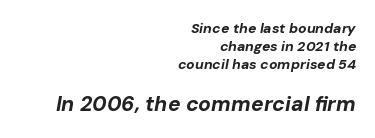
The image shows 21 px bold type, italic (leaning right); set right-aligned, normal line spacing (1.3x), normal letter spacing, not underlined; the second (bottom) block is 1.5x larger.
